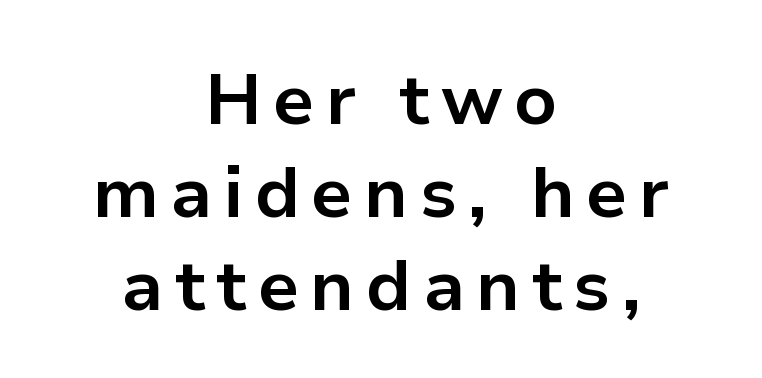
The image shows 72 px bold sans-serif type, upright; set centered, normal line spacing (1.29x), not underlined; low stroke contrast and a medium x-height.
